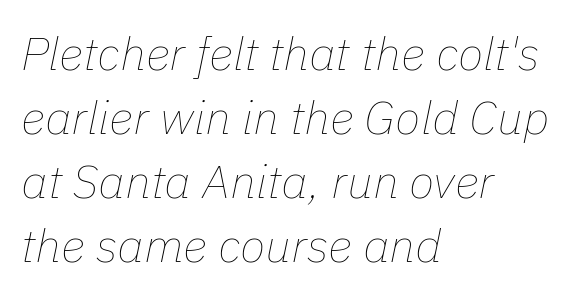
{"italic": "yes", "lean": "right", "slant_degrees": 11, "bold": "no", "weight": "thin", "width": "normal", "stroke_contrast": "low", "x_height": "medium", "monospaced": "no", "underline": "no", "align": "left", "line_spacing": "normal", "line_spacing_ratio": 1.36, "letter_spacing": "normal", "letter_spacing_em": 0.0, "glyph_px": 47}
